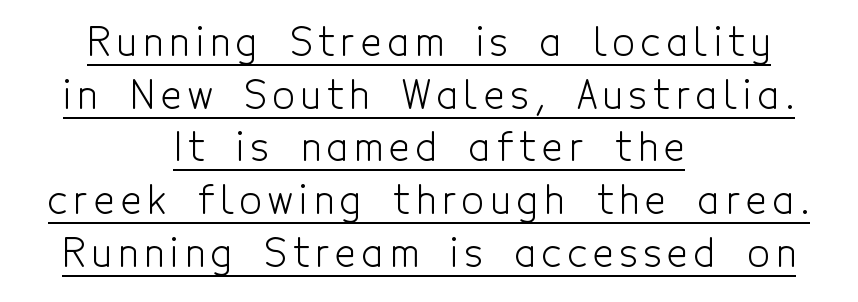
The image shows 39 px light, condensed sans-serif type, upright; set centered, normal line spacing (1.35x), underlined; a medium x-height.
